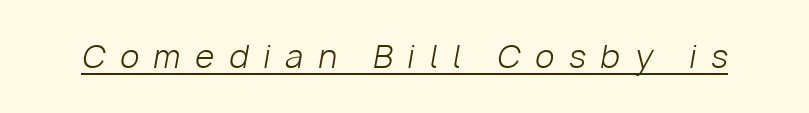
These lines were composed using italics. A quiet, ordinary-to-light weight characterises the typeface. Is there an underline? Yes — a line sits under the letters. Someone cranked the tracking dial way up on this one.
